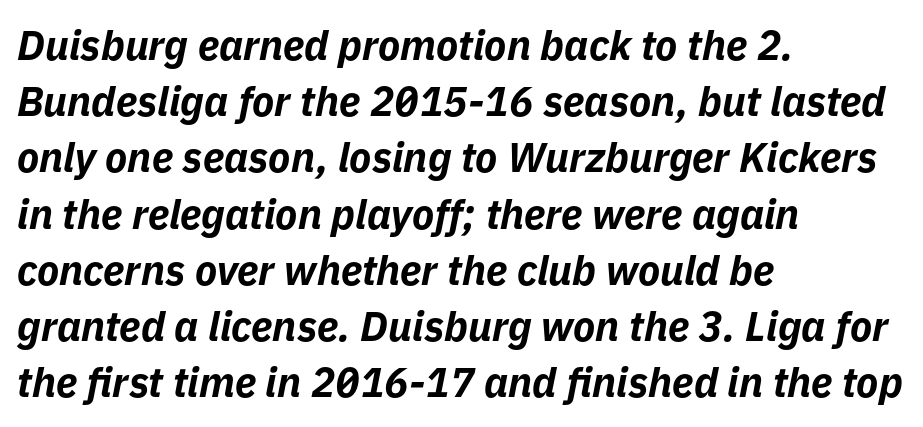
The axis of the letterforms is tilted away from vertical. Honestly, the row spacing looks completely unremarkable. Its strokes are broad and dark, the hallmark of bold type. Only glyphs here, with clear space below each row. The tracking reads as untouched default to a designer's eye. These lines are rendered in a variable-pitch font.
